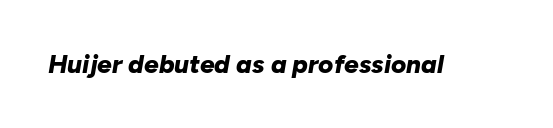
The baseline area is clear. The face used here has a pronounced slope to its letters. The face used here has the dense, thick strokes of a bold. Between one letter and the next there's only the usual sliver of space.
